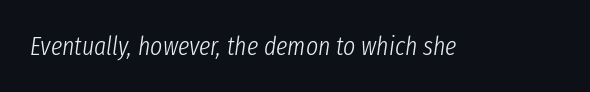
Q: Is the text bold? A: No.
Q: Is the text italic (slanted)? A: Yes, it leans right by about 8 degrees.
Q: Is the text underlined? A: No.
Q: Is the spacing between letters normal or unusually wide? A: Normal.
